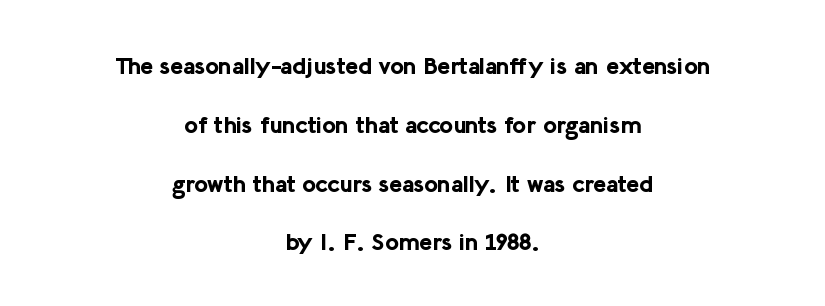
The image shows 24 px bold type, upright; set centered, loose line spacing (2.45x), normal letter spacing, not underlined.
